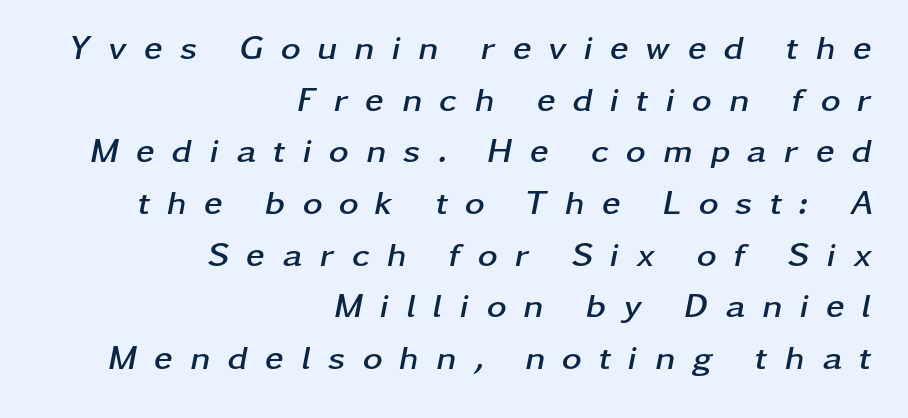
{"italic": "yes", "lean": "right", "slant_degrees": 11, "bold": "yes", "weight": "semibold", "width": "wide", "stroke_contrast": "low", "x_height": "medium", "monospaced": "no", "underline": "no", "align": "right", "line_spacing": "normal", "line_spacing_ratio": 1.52, "letter_spacing": "wide", "letter_spacing_em": 0.5, "glyph_px": 34}
